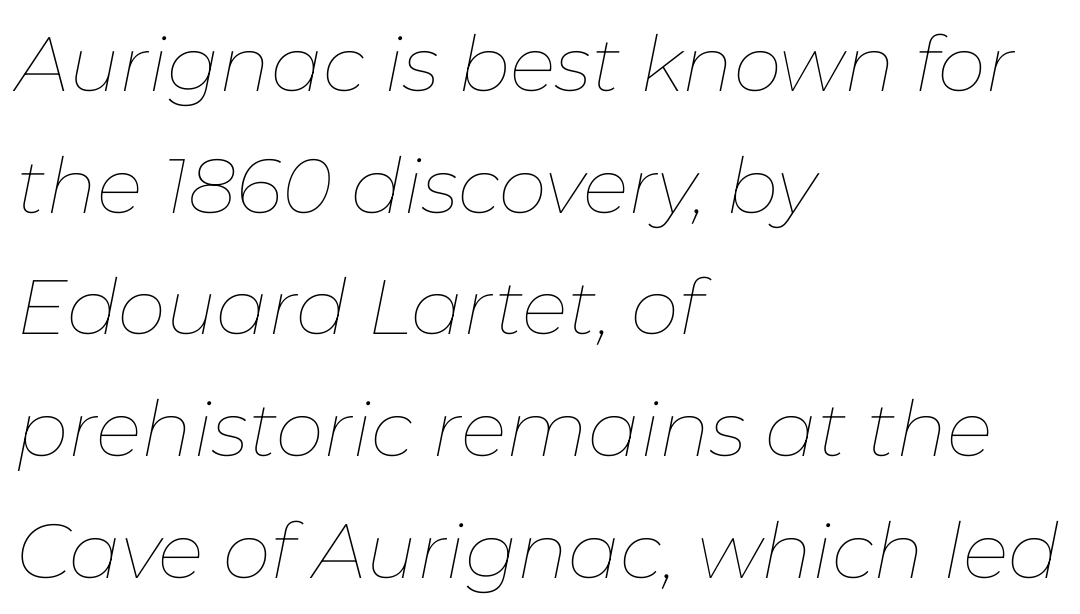
{"italic": "yes", "lean": "right", "slant_degrees": 11, "bold": "no", "weight": "thin", "width": "normal", "stroke_contrast": "low", "x_height": "medium", "monospaced": "no", "underline": "no", "align": "left", "line_spacing": "normal", "line_spacing_ratio": 1.58, "letter_spacing": "normal", "letter_spacing_em": 0.0, "glyph_px": 77}
